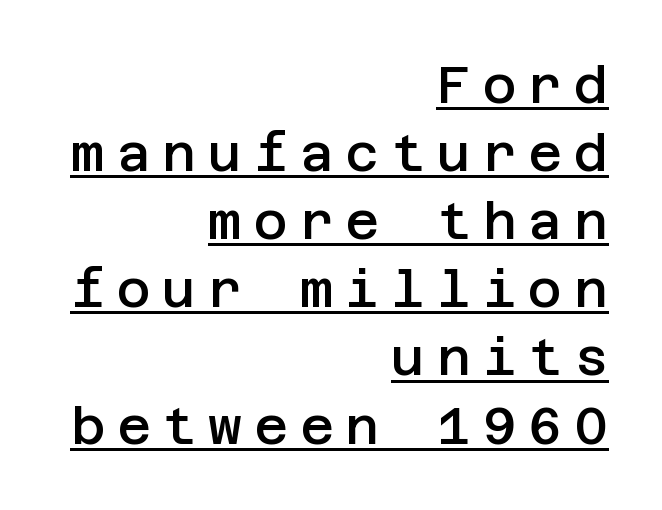
Q: Is the text bold? A: Semi-bold.
Q: Is the text italic (slanted)? A: No, it is upright.
Q: Is the typeface a serif or a sans-serif typeface? A: Sans-serif.
Q: Is the text underlined? A: Yes.
Q: How is the paragraph aligned? A: Right-aligned.
Q: Is the spacing between letters normal or unusually wide? A: Unusually wide.
Q: Is the spacing between lines tight, normal or loose? A: Normal.
Q: Width (condensed, normal, or wide)? A: Normal.
Q: Stroke contrast? A: Low.
Q: x-height? A: Large.
